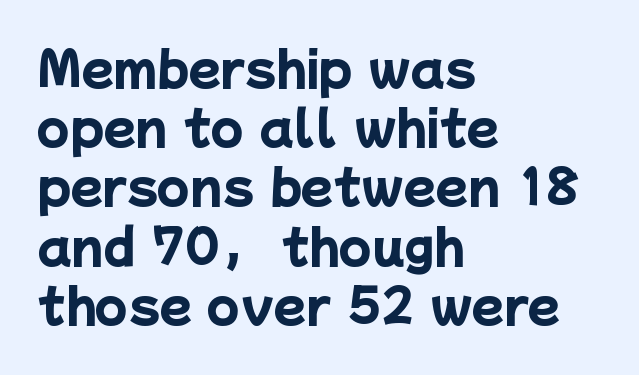
This is sans-serif lettering, the kind often seen on screens and signage. This sample has the flowing, uneven cadence of proportional lettering. This is heavy type, rendered in bold. The leading is moderate, giving the passage an even texture. The rendering anchors every line to the left-hand side.
